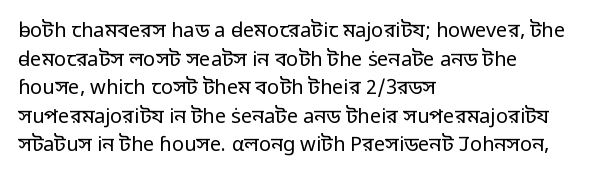
Honestly, the letter spacing is just normal — you wouldn't notice it. Every row of glyphs begins at an identical x-position on the left. The lettering holds an erect, upright posture throughout. A typesetter would call this leading conventional body-copy spacing.
